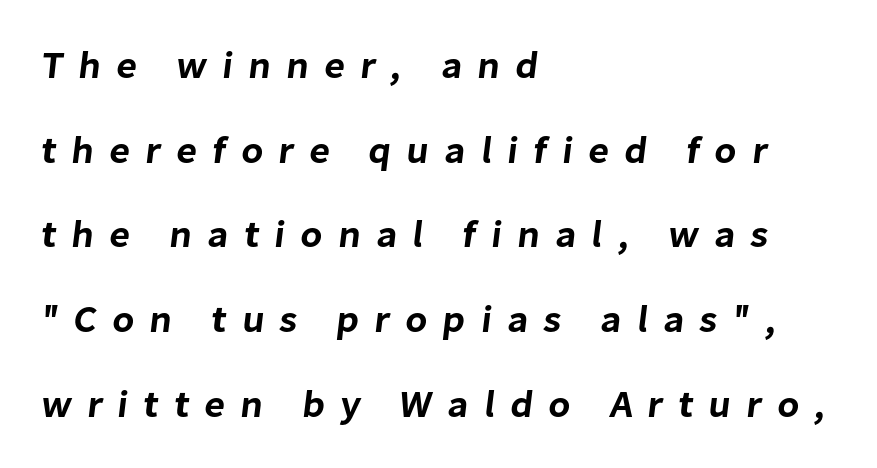
{"serif": "no", "width": "normal", "stroke_contrast": "low", "x_height": "medium", "monospaced": "no", "underline": "no", "align": "left", "line_spacing": "loose", "line_spacing_ratio": 2.23, "letter_spacing": "wide", "letter_spacing_em": 0.4, "glyph_px": 38}
